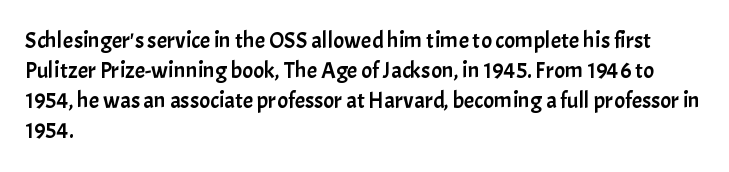
The image shows 23 px text type, upright; set left-aligned, normal line spacing (1.31x), normal letter spacing, not underlined.
